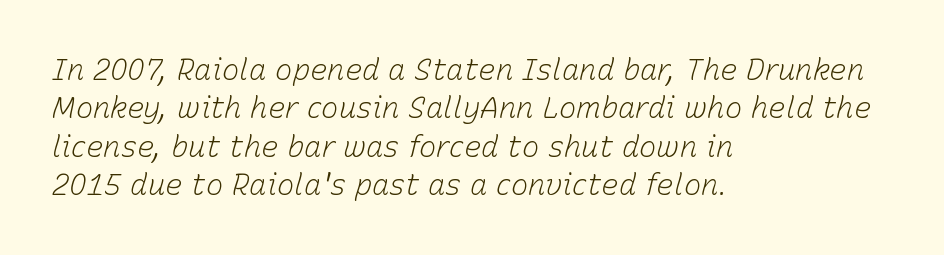
{"italic": "yes", "lean": "right", "slant_degrees": 15, "bold": "no", "weight": "light", "width": "normal", "stroke_contrast": "low", "x_height": "medium", "monospaced": "no", "underline": "no", "align": "left", "line_spacing": "normal", "line_spacing_ratio": 1.32, "letter_spacing": "normal", "letter_spacing_em": 0.0, "glyph_px": 29}
